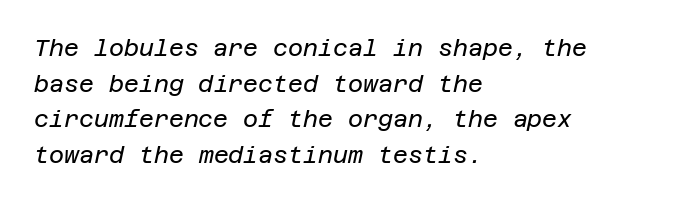
The image shows 23 px text type, italic (leaning right); set left-aligned, normal line spacing (1.55x), normal letter spacing, not underlined.
